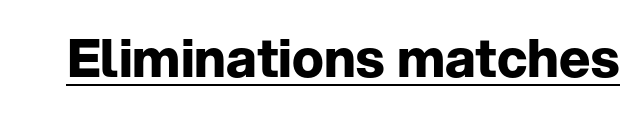
Does the type have serifs? No, each stem ends abruptly. The font is running at its bold setting. It's the straight-up-and-down kind of type. Character widths vary here, with narrow letters taking less room than wide ones. Has an underline been added? It has. This sample uses plain, unmodified letter spacing.
